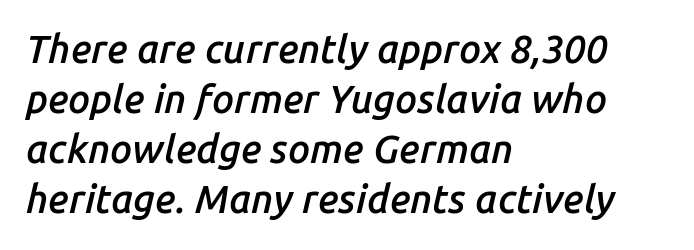
The image shows 39 px semibold type, italic (leaning right); set left-aligned, normal line spacing (1.28x), normal letter spacing, not underlined; low stroke contrast and a medium x-height.
